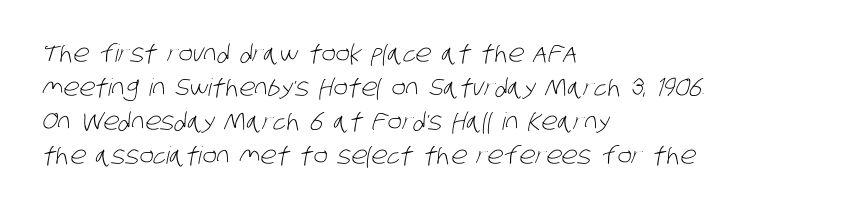
{"bold": "no", "underline": "no", "align": "left", "line_spacing": "normal", "line_spacing_ratio": 1.42, "letter_spacing": "normal", "letter_spacing_em": 0.0, "glyph_px": 24}
